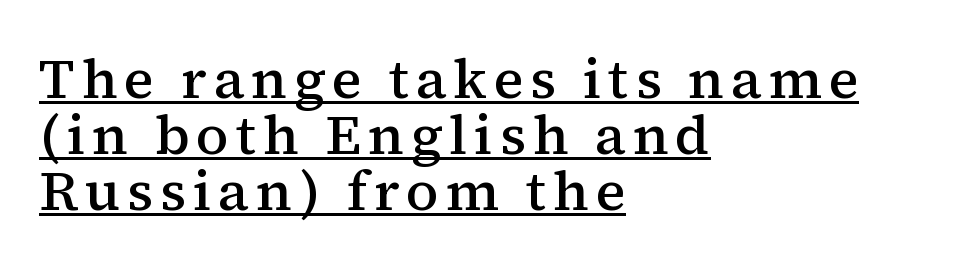
{"serif": "yes", "italic": "no", "bold": "semi", "weight": "semibold", "width": "normal", "stroke_contrast": "medium", "x_height": "medium", "monospaced": "no", "underline": "yes", "align": "left", "line_spacing": "tight", "line_spacing_ratio": 1.0, "glyph_px": 56}
